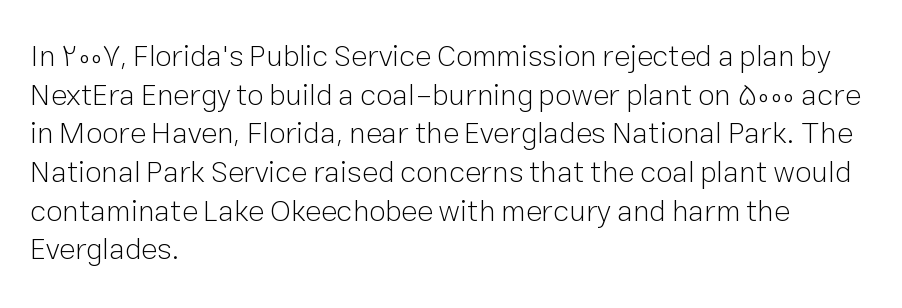
The image shows 30 px light sans-serif type, upright; set left-aligned, normal line spacing (1.29x), normal letter spacing, not underlined; low stroke contrast and a medium x-height.
